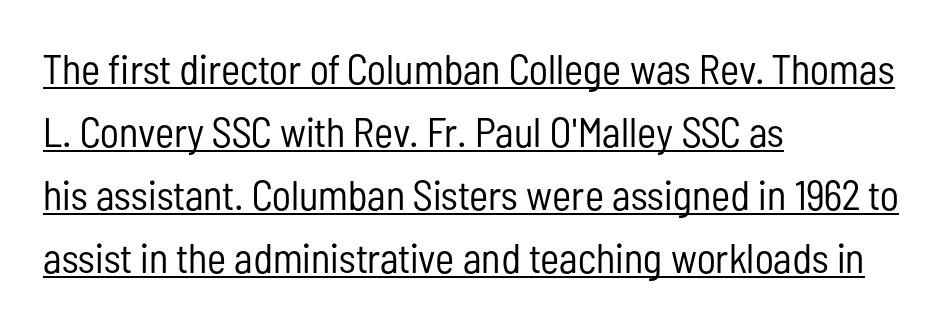
Q: Is the text bold? A: No.
Q: Is the text italic (slanted)? A: No, it is upright.
Q: Is the typeface a serif or a sans-serif typeface? A: Sans-serif.
Q: Is the text underlined? A: Yes.
Q: How is the paragraph aligned? A: Left-aligned.
Q: Is the spacing between letters normal or unusually wide? A: Normal.
Q: Is the spacing between lines tight, normal or loose? A: Normal.
Q: Width (condensed, normal, or wide)? A: Condensed.
Q: Stroke contrast? A: Low.
Q: x-height? A: Medium.
Q: Monospaced? A: No.
